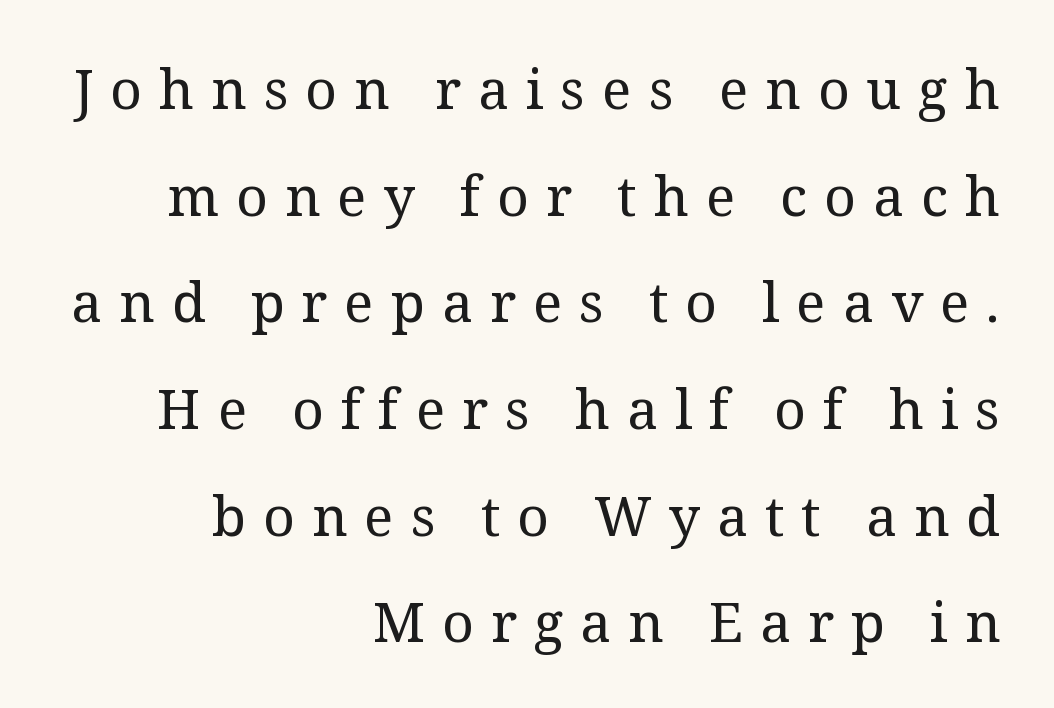
{"serif": "yes", "italic": "no", "bold": "no", "weight": "regular", "width": "normal", "stroke_contrast": "medium", "x_height": "medium", "monospaced": "no", "underline": "no", "align": "right", "line_spacing": "loose", "line_spacing_ratio": 1.94, "letter_spacing": "wide", "letter_spacing_em": 0.31, "glyph_px": 55}
